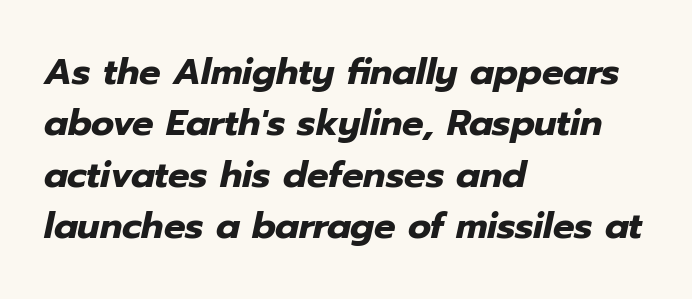
{"italic": "yes", "lean": "right", "slant_degrees": 12, "bold": "yes", "weight": "heavy", "width": "normal", "stroke_contrast": "low", "x_height": "medium", "monospaced": "no", "underline": "no", "align": "left", "line_spacing": "normal", "line_spacing_ratio": 1.43, "letter_spacing": "normal", "letter_spacing_em": 0.0, "glyph_px": 36}
